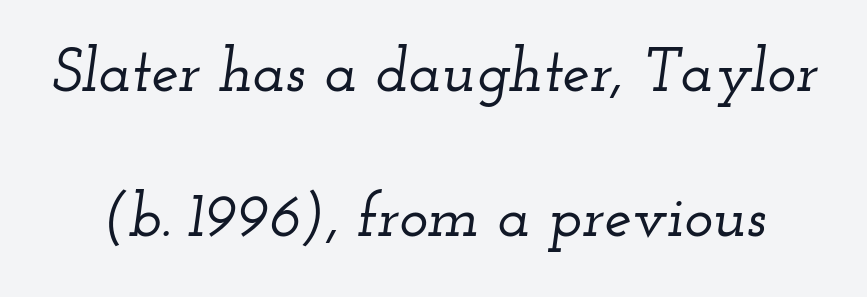
The image shows 61 px wide serif type, italic (leaning right); set loose line spacing (2.37x), normal letter spacing, not underlined; low stroke contrast and a small x-height.
